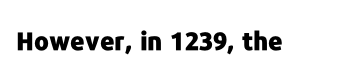
Underlining? Definitely not there. Strong, thick strokes mark this as bold type. This sample uses an upright cut, with every glyph sitting square on the baseline. A typesetter would call this zero additional tracking.
